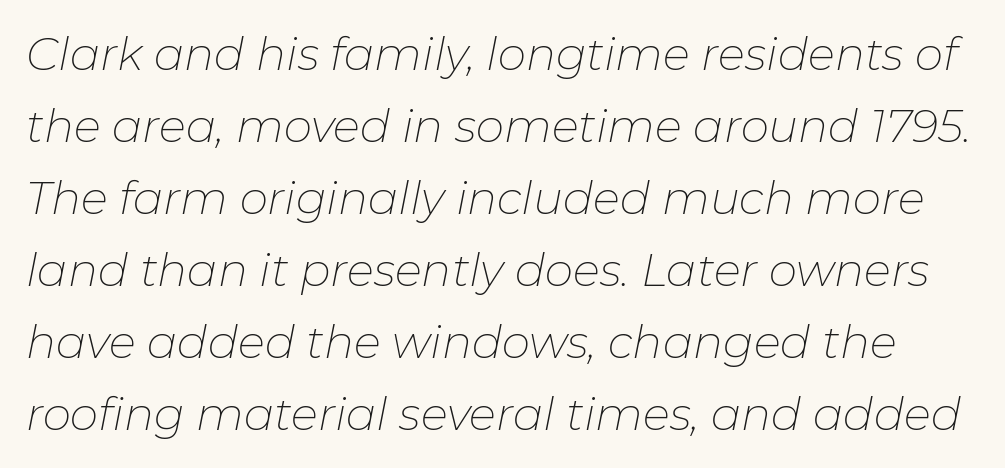
{"italic": "yes", "lean": "right", "slant_degrees": 11, "bold": "no", "weight": "thin", "width": "normal", "stroke_contrast": "low", "x_height": "medium", "monospaced": "no", "underline": "no", "line_spacing": "normal", "line_spacing_ratio": 1.6, "letter_spacing": "normal", "letter_spacing_em": 0.0, "glyph_px": 45}
